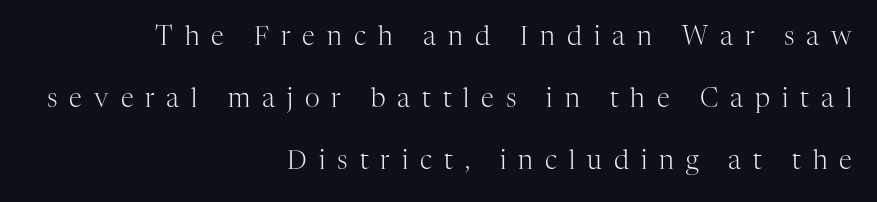
The image shows 26 px text type, upright; set right-aligned, loose line spacing (2.39x), unusually wide letter spacing (+0.46 em), not underlined.
